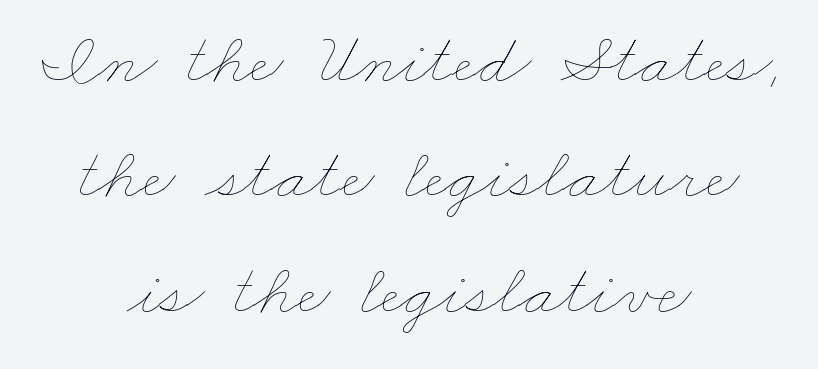
The image shows 73 px thin, wide type; set centered, normal line spacing (1.58x), normal letter spacing, not underlined; low stroke contrast and a small x-height.
